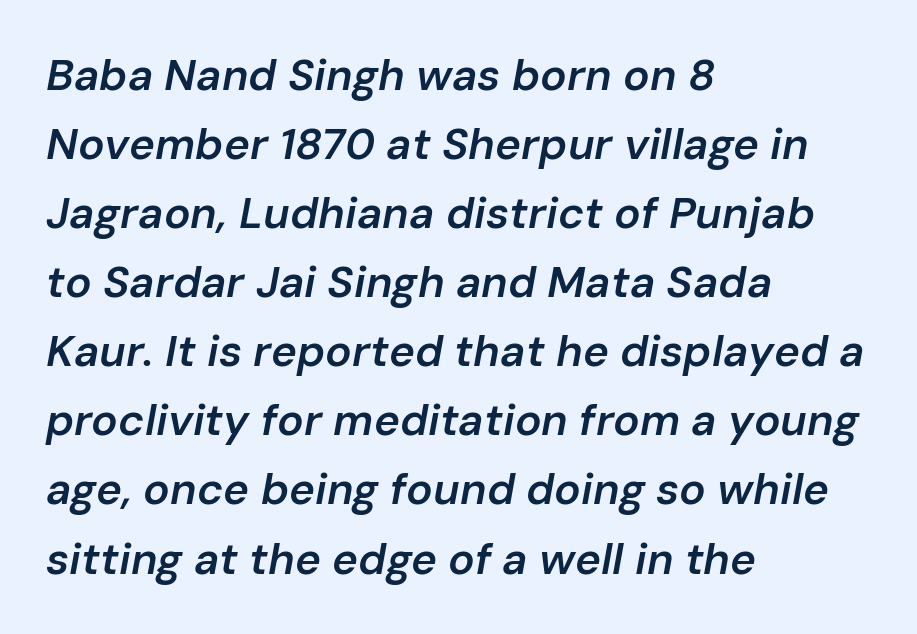
Q: Is the text bold? A: Semi-bold.
Q: Is the text italic (slanted)? A: Yes, it leans right by about 10 degrees.
Q: Is the text underlined? A: No.
Q: How is the paragraph aligned? A: Left-aligned.
Q: Is the spacing between letters normal or unusually wide? A: Normal.
Q: Is the spacing between lines tight, normal or loose? A: Normal.
Q: Width (condensed, normal, or wide)? A: Normal.
Q: Stroke contrast? A: Low.
Q: x-height? A: Medium.
Q: Monospaced? A: No.
